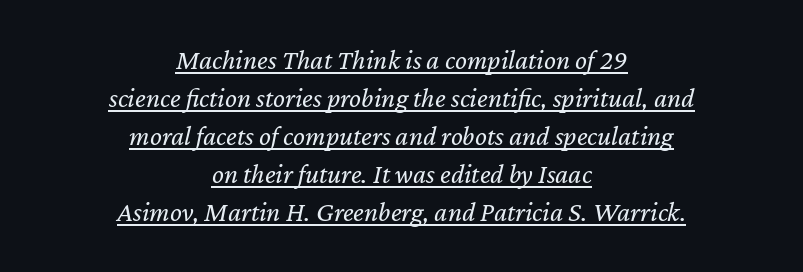
Q: Is the text bold? A: No.
Q: Is the text italic (slanted)? A: Yes, it leans right by about 12 degrees.
Q: Is the text underlined? A: Yes.
Q: How is the paragraph aligned? A: Centered.
Q: Is the spacing between letters normal or unusually wide? A: Normal.
Q: Is the spacing between lines tight, normal or loose? A: Normal.
Q: Width (condensed, normal, or wide)? A: Normal.
Q: Stroke contrast? A: Low.
Q: x-height? A: Medium.
Q: Monospaced? A: No.
